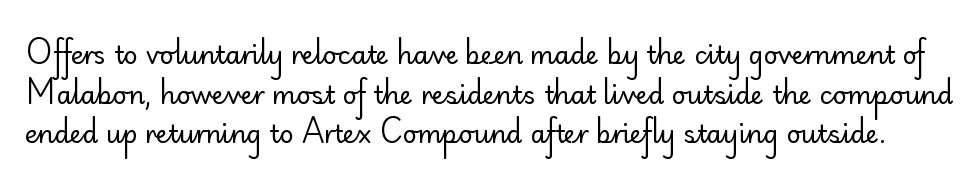
Q: Is the text bold? A: No.
Q: Is the text italic (slanted)? A: No, it is upright.
Q: Is the text underlined? A: No.
Q: Is the spacing between letters normal or unusually wide? A: Normal.
Q: Is the spacing between lines tight, normal or loose? A: Normal.
